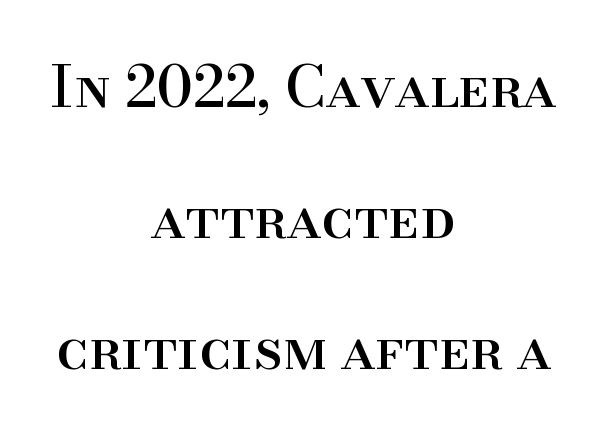
Letter spacing: default. A typesetter would call this proportional, since set widths differ per character. In terms of posture, this sample is upright. One glance says open: line gaps are wider than usual. Is the block centered? Yes — each line is placed symmetrically about the middle.
